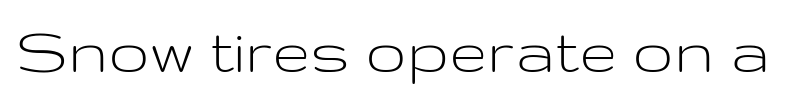
The image shows 69 px light, wide sans-serif type, upright; set normal letter spacing, not underlined; low stroke contrast and a medium x-height.
